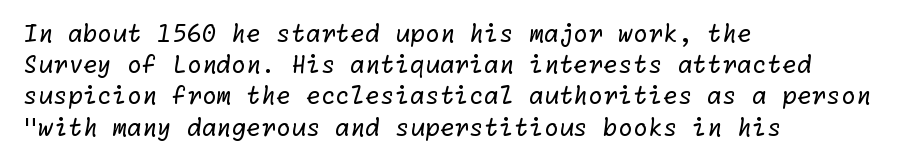
{"bold": "no", "underline": "no", "align": "left", "line_spacing": "normal", "line_spacing_ratio": 1.3, "letter_spacing": "normal", "letter_spacing_em": 0.0, "glyph_px": 24}
